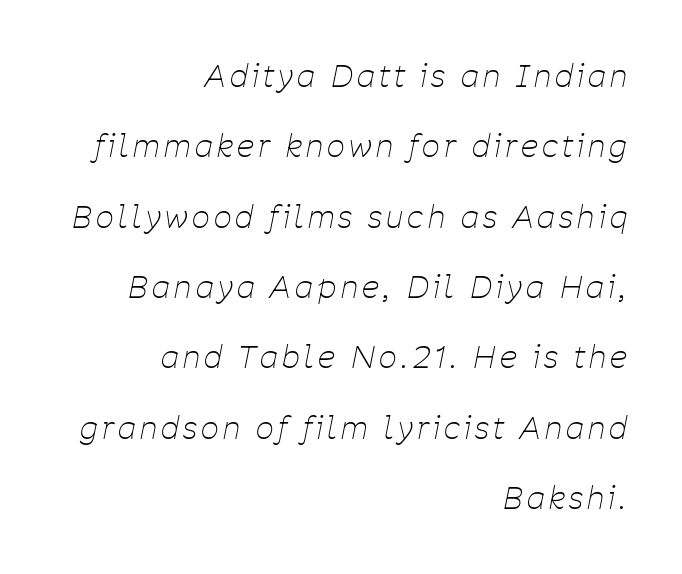
Q: Is the text bold? A: No.
Q: Is the text italic (slanted)? A: Yes, it leans right by about 11 degrees.
Q: Is the text underlined? A: No.
Q: How is the paragraph aligned? A: Right-aligned.
Q: Is the spacing between lines tight, normal or loose? A: Loose.
Q: Width (condensed, normal, or wide)? A: Condensed.
Q: Stroke contrast? A: Low.
Q: x-height? A: Medium.
Q: Monospaced? A: No.
